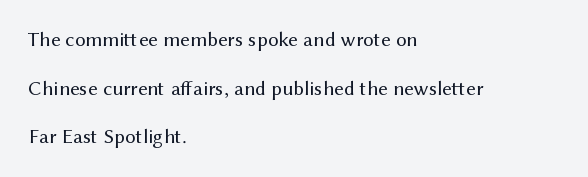
Q: Is the text bold? A: No.
Q: Is the text italic (slanted)? A: No, it is upright.
Q: Is the text underlined? A: No.
Q: How is the paragraph aligned? A: Left-aligned.
Q: Is the spacing between letters normal or unusually wide? A: Normal.
Q: Is the spacing between lines tight, normal or loose? A: Loose.
